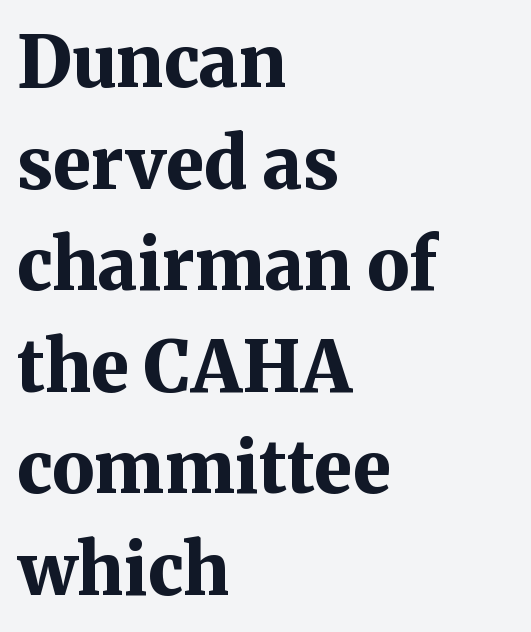
These lines are composed in type with serifs. Each line starts at the same left margin while the right side varies. The designer left line spacing at the default. Here the designer chose a conventional face with non-uniform glyph widths.
